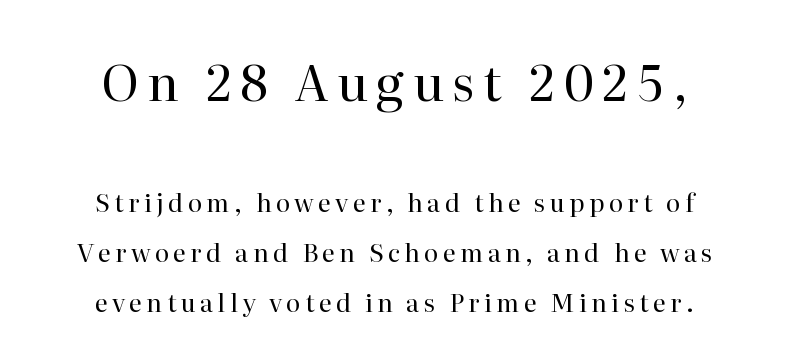
{"serif": "yes", "italic": "no", "bold": "no", "weight": "regular", "width": "normal", "stroke_contrast": "high", "x_height": "medium", "monospaced": "no", "underline": "no", "align": "center", "line_spacing": "loose", "line_spacing_ratio": 2.0, "larger_block": "first", "size_ratio": 2.0, "glyph_px": 50}
